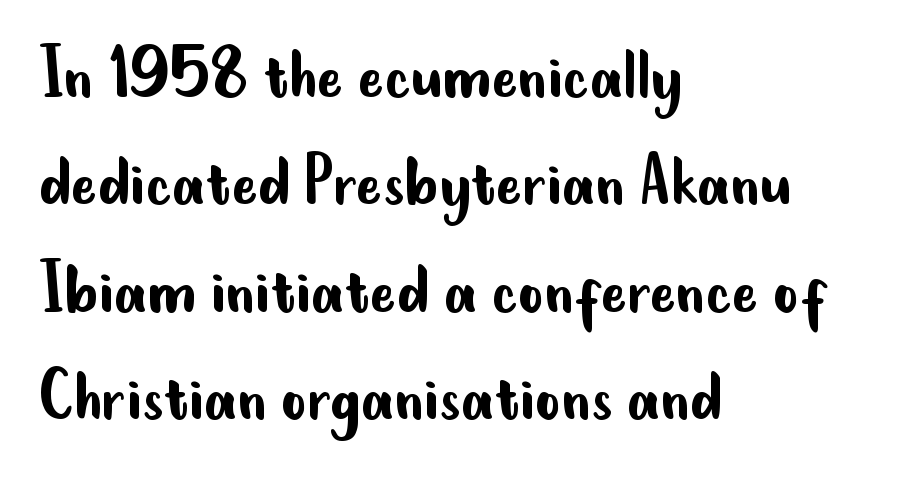
Q: Is the text bold? A: No.
Q: Is the text italic (slanted)? A: No, it is upright.
Q: Is the typeface a serif or a sans-serif typeface? A: Sans-serif.
Q: Is the text underlined? A: No.
Q: How is the paragraph aligned? A: Left-aligned.
Q: Is the spacing between letters normal or unusually wide? A: Normal.
Q: Is the spacing between lines tight, normal or loose? A: Normal.
Q: Width (condensed, normal, or wide)? A: Condensed.
Q: Stroke contrast? A: Low.
Q: x-height? A: Small.
Q: Monospaced? A: No.
